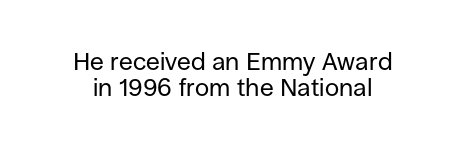
The image shows 25 px text type, upright; set tight line spacing (1.03x), normal letter spacing, not underlined.
